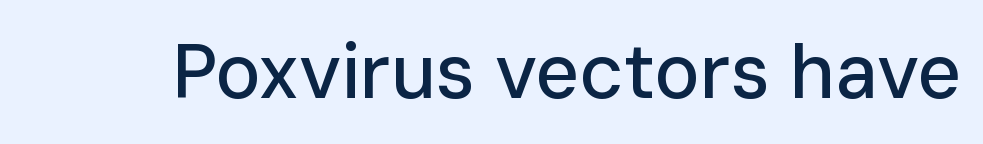
This sample has the flowing, uneven cadence of proportional lettering. This sample uses an upright cut, with every glyph sitting square on the baseline. Unlike a traditional serif, this face leaves its strokes unadorned. Between one letter and the next there's only the usual sliver of space. Lines of text with bare space underneath.
